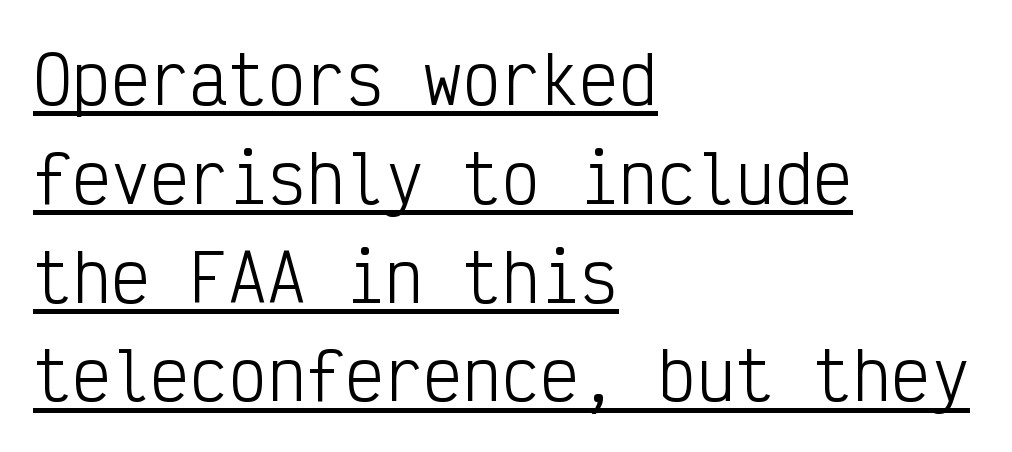
The image shows 65 px light, condensed sans-serif type, upright, monospaced; set left-aligned, normal line spacing (1.52x), normal letter spacing, underlined; low stroke contrast and a medium x-height.
